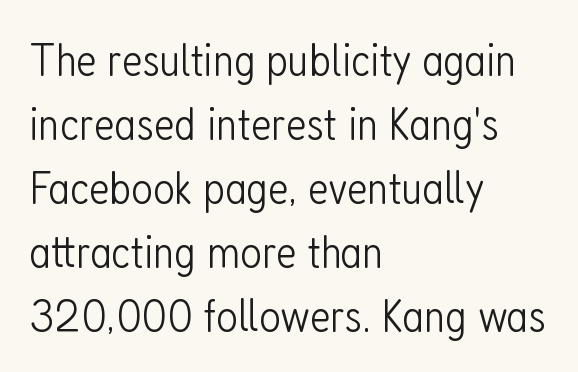
Descender tails drop into unmarked territory. Stroke terminals: plain, sans-serif. The typesetting does not lean heavy: it is not bold. Vertically, the passage feels balanced, rows spaced as you'd expect. Look at the tracking — it's just the regular setting, nothing added. Proportional: the letters do not fall into vertical columns.
